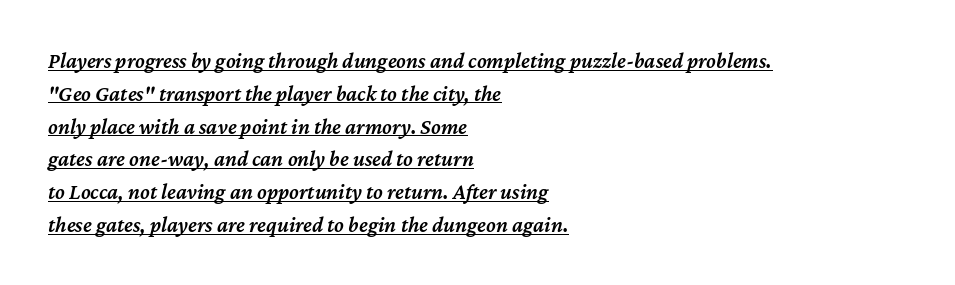
{"italic": "yes", "lean": "right", "slant_degrees": 12, "bold": "semi", "underline": "yes", "align": "left", "line_spacing": "normal", "line_spacing_ratio": 1.49, "letter_spacing": "normal", "letter_spacing_em": 0.0, "glyph_px": 22}
